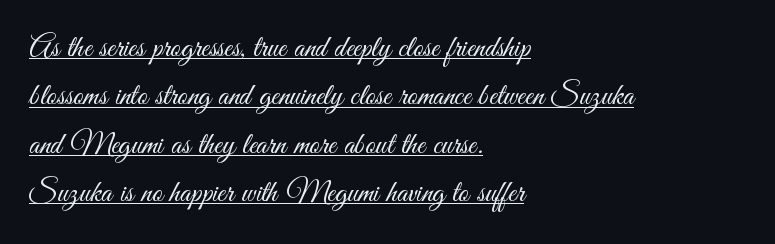
Q: Is the text bold? A: No.
Q: Is the text italic (slanted)? A: Yes.
Q: Is the typeface a serif or a sans-serif typeface? A: Sans-serif.
Q: Is the text underlined? A: Yes.
Q: How is the paragraph aligned? A: Left-aligned.
Q: Is the spacing between letters normal or unusually wide? A: Normal.
Q: Is the spacing between lines tight, normal or loose? A: Normal.
Q: Width (condensed, normal, or wide)? A: Condensed.
Q: Stroke contrast? A: Medium.
Q: x-height? A: Small.
Q: Monospaced? A: No.
